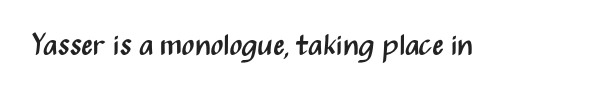
{"serif": "no", "italic": "no", "bold": "no", "weight": "regular", "width": "condensed", "stroke_contrast": "medium", "x_height": "medium", "monospaced": "no", "underline": "no", "letter_spacing": "normal", "letter_spacing_em": 0.0, "glyph_px": 30}
